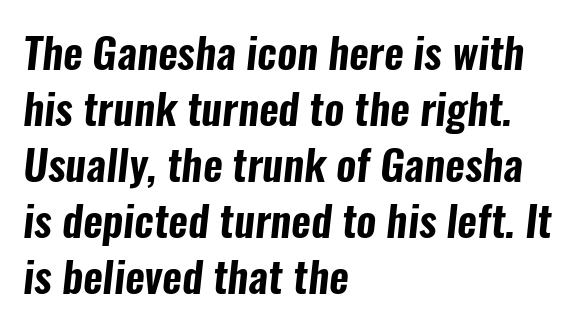
Q: Is the typeface a serif or a sans-serif typeface? A: Sans-serif.
Q: Is the text underlined? A: No.
Q: How is the paragraph aligned? A: Left-aligned.
Q: Is the spacing between letters normal or unusually wide? A: Normal.
Q: Is the spacing between lines tight, normal or loose? A: Normal.
Q: Width (condensed, normal, or wide)? A: Condensed.
Q: Stroke contrast? A: Low.
Q: x-height? A: Medium.
Q: Monospaced? A: No.
